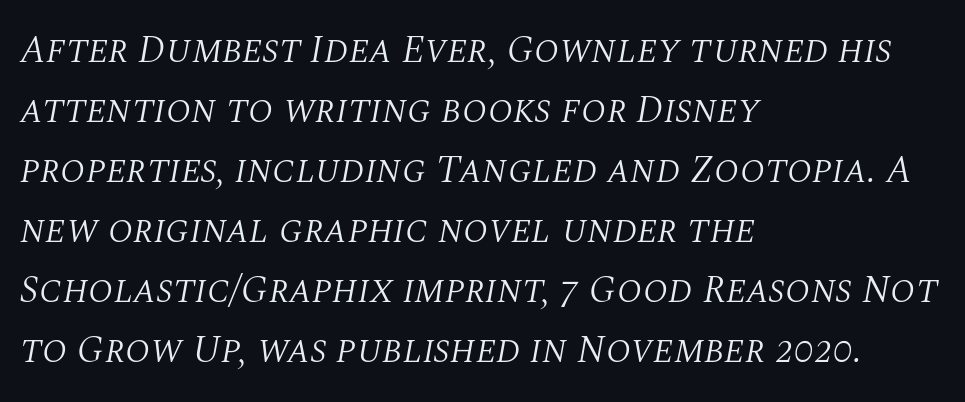
A typesetter would call this proportional, since set widths differ per character. The text was rendered using a seriffed face with decorative stroke endings. A classic flush-left, rag-right setting is used for this passage. Does the leading feel generous? No, just average.
